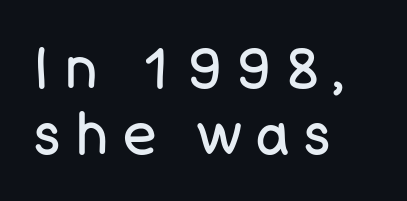
The image shows 56 px regular-weight sans-serif type, upright; set left-aligned, line spacing 1.18x, unusually wide letter spacing (+0.27 em), not underlined; low stroke contrast and a large x-height.
